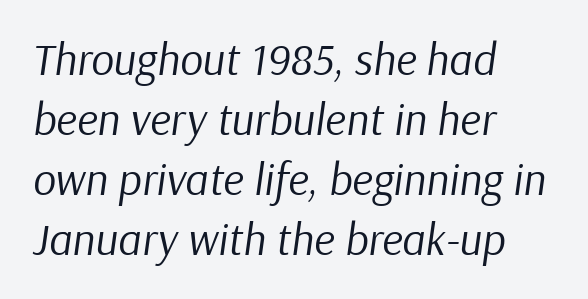
Summary of weight: not heavy and not bold. This sample has the flowing, uneven cadence of proportional lettering. A classic flush-left, rag-right setting is used for this passage. Does the leading feel generous? No, just average. Designer's note — italics engaged.
